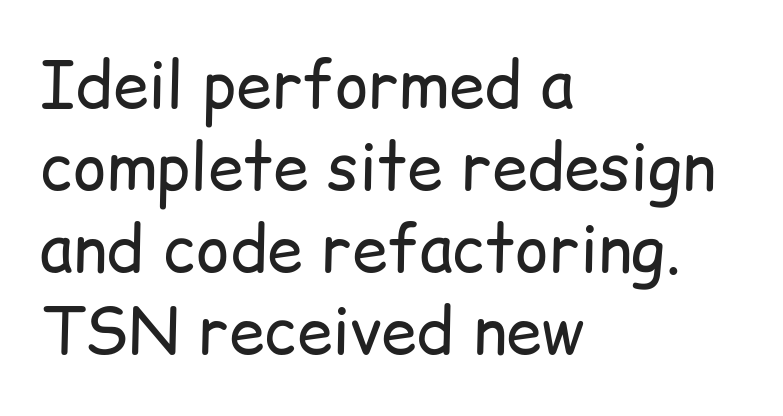
The image shows 64 px regular-weight sans-serif type, upright; set left-aligned, normal line spacing (1.28x), normal letter spacing, not underlined; low stroke contrast and a medium x-height.
